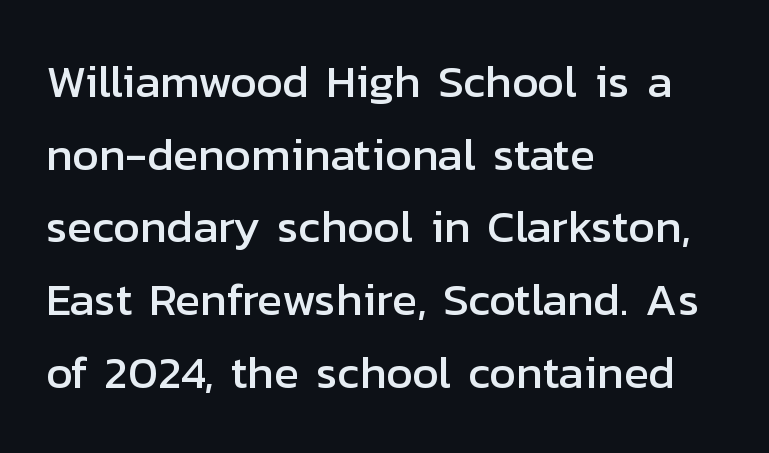
{"serif": "no", "italic": "no", "width": "normal", "stroke_contrast": "low", "x_height": "medium", "monospaced": "no", "underline": "no", "align": "left", "line_spacing": "normal", "line_spacing_ratio": 1.58, "letter_spacing": "normal", "letter_spacing_em": 0.0, "glyph_px": 46}
